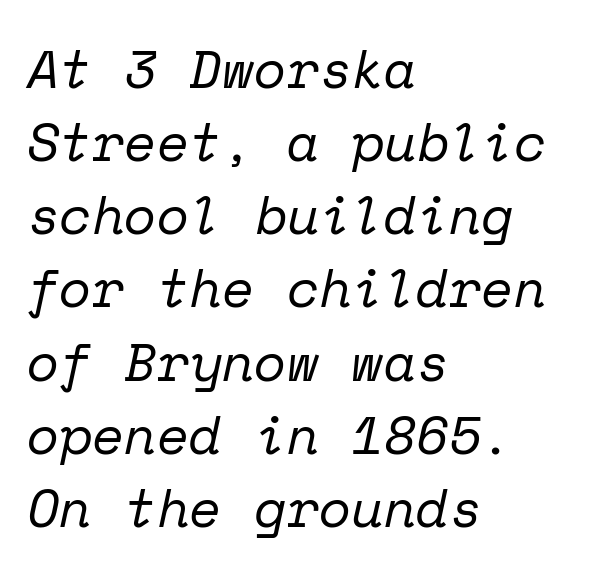
{"serif": "yes", "italic": "yes", "lean": "right", "slant_degrees": 12, "bold": "no", "weight": "regular", "width": "normal", "stroke_contrast": "low", "x_height": "medium", "monospaced": "yes", "underline": "no", "align": "left", "line_spacing": "normal", "line_spacing_ratio": 1.38, "letter_spacing": "normal", "letter_spacing_em": 0.0, "glyph_px": 53}
